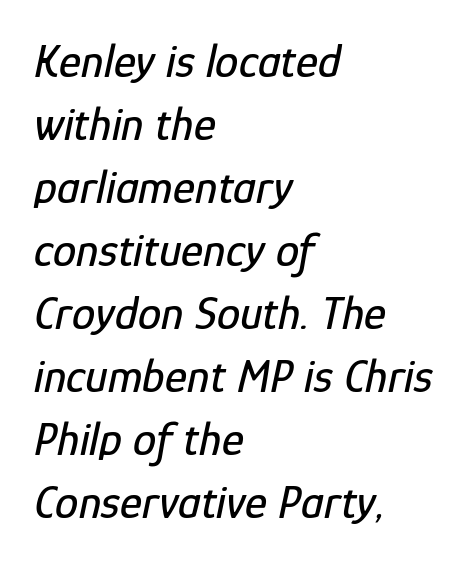
Plain, unruled lines of type. Quick note: interline space is typical. This sample uses plain, unmodified letter spacing. These lines are rendered in a variable-pitch font. It's the slanting kind of type. These lines are set flush left with a ragged right edge.
